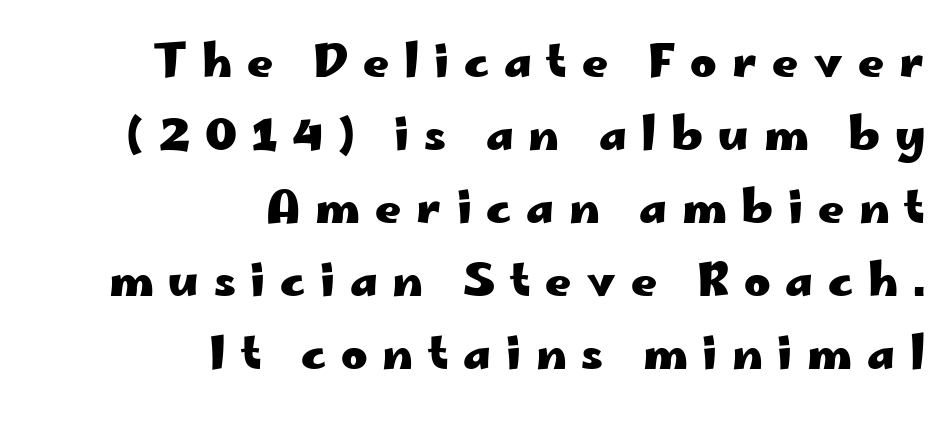
{"serif": "no", "italic": "no", "bold": "yes", "weight": "heavy", "width": "wide", "stroke_contrast": "low", "x_height": "small", "monospaced": "no", "underline": "no", "align": "right", "line_spacing": "normal", "line_spacing_ratio": 1.62, "letter_spacing": "wide", "letter_spacing_em": 0.33, "glyph_px": 45}
